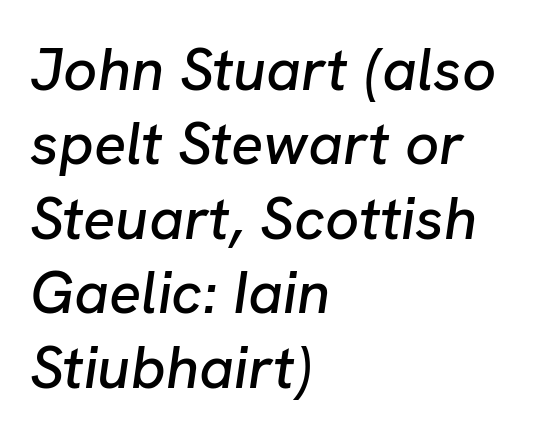
{"italic": "yes", "lean": "right", "slant_degrees": 8, "width": "normal", "stroke_contrast": "low", "x_height": "medium", "monospaced": "no", "underline": "no", "align": "left", "line_spacing_ratio": 1.24, "letter_spacing": "normal", "letter_spacing_em": 0.0, "glyph_px": 60}
